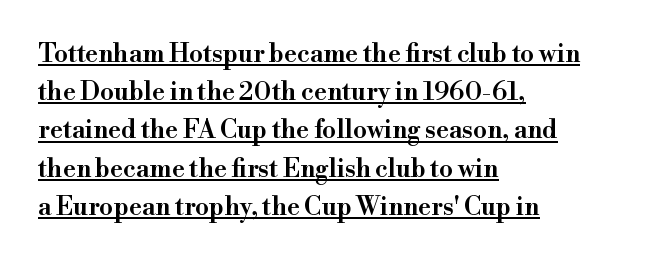
{"italic": "no", "bold": "semi", "underline": "yes", "align": "left", "line_spacing": "normal", "line_spacing_ratio": 1.53, "letter_spacing": "normal", "letter_spacing_em": 0.0, "glyph_px": 25}
